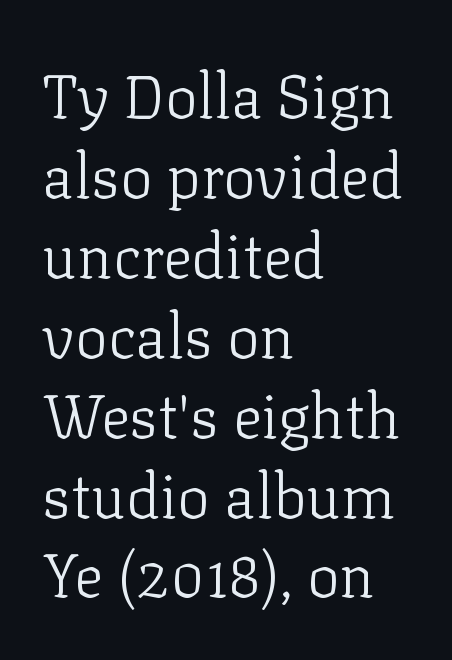
The image shows 61 px light serif type, upright; set left-aligned, normal line spacing (1.31x), normal letter spacing, not underlined; low stroke contrast and a medium x-height.
